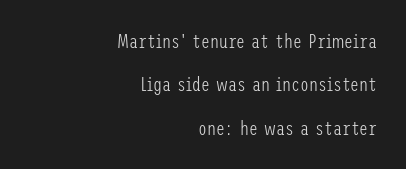
Q: Is the text bold? A: No.
Q: Is the text italic (slanted)? A: No, it is upright.
Q: Is the text underlined? A: No.
Q: How is the paragraph aligned? A: Right-aligned.
Q: Is the spacing between letters normal or unusually wide? A: Normal.
Q: Is the spacing between lines tight, normal or loose? A: Loose.
